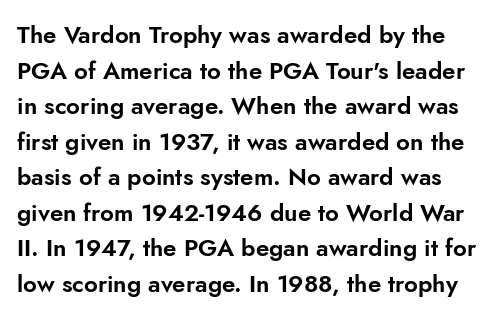
The image shows 24 px text type, upright; set normal line spacing (1.48x), normal letter spacing, not underlined.
